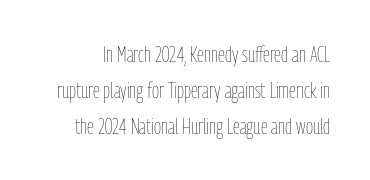
The image shows 22 px text type, upright; set normal line spacing (1.64x), normal letter spacing, not underlined.
